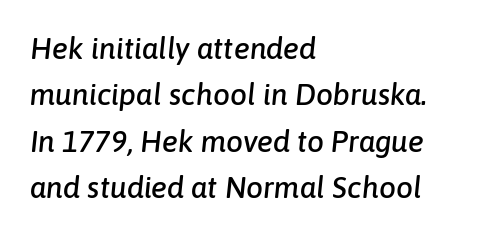
Q: Is the text italic (slanted)? A: Yes, it leans right by about 6 degrees.
Q: Is the text underlined? A: No.
Q: How is the paragraph aligned? A: Left-aligned.
Q: Is the spacing between letters normal or unusually wide? A: Normal.
Q: Is the spacing between lines tight, normal or loose? A: Normal.
Q: Width (condensed, normal, or wide)? A: Normal.
Q: Stroke contrast? A: Low.
Q: x-height? A: Medium.
Q: Monospaced? A: No.
